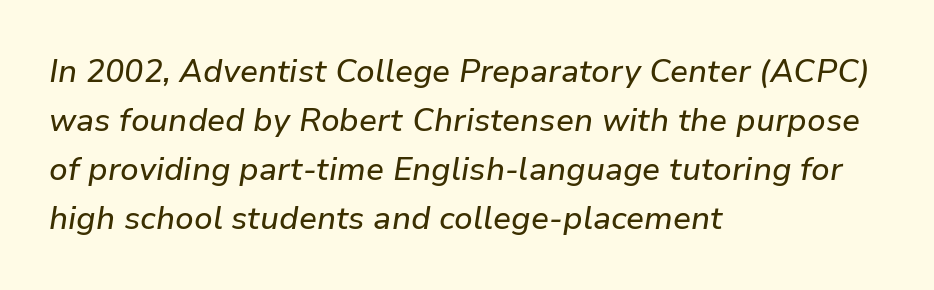
The image shows 32 px text type, italic (leaning right); set left-aligned, normal line spacing (1.53x), normal letter spacing, not underlined; low stroke contrast and a medium x-height.
